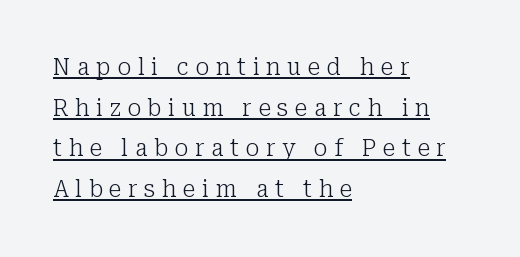
Q: Is the text bold? A: No.
Q: Is the text italic (slanted)? A: No, it is upright.
Q: Is the text underlined? A: Yes.
Q: How is the paragraph aligned? A: Left-aligned.
Q: Is the spacing between letters normal or unusually wide? A: Unusually wide.
